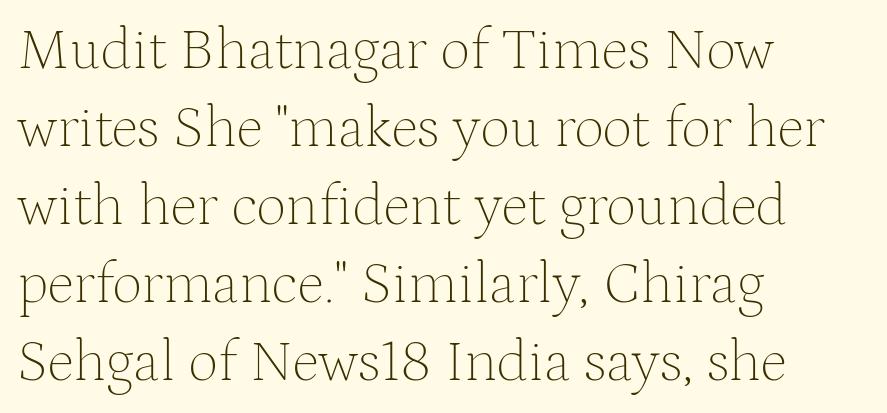
The rendering shows small feet on the letterforms — a serif design. Spacing verdict: proportional, widths tailored to each character. Honestly, the row spacing looks completely unremarkable. The typography opts for an upright posture over an oblique one.
